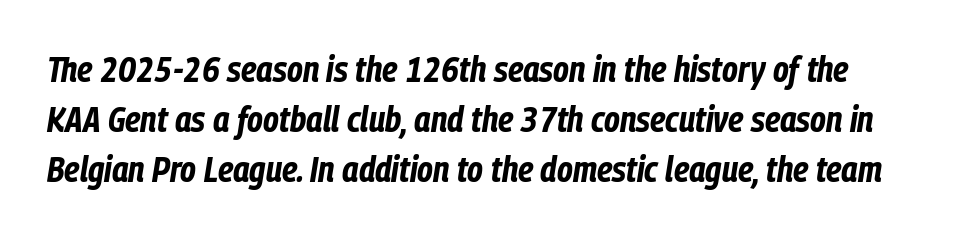
Each new line begins a customary step beneath the previous one. Posture: slanted. The type is set solid horizontally, with unmodified tracking. A typesetter would call this proportional, since set widths differ per character.
